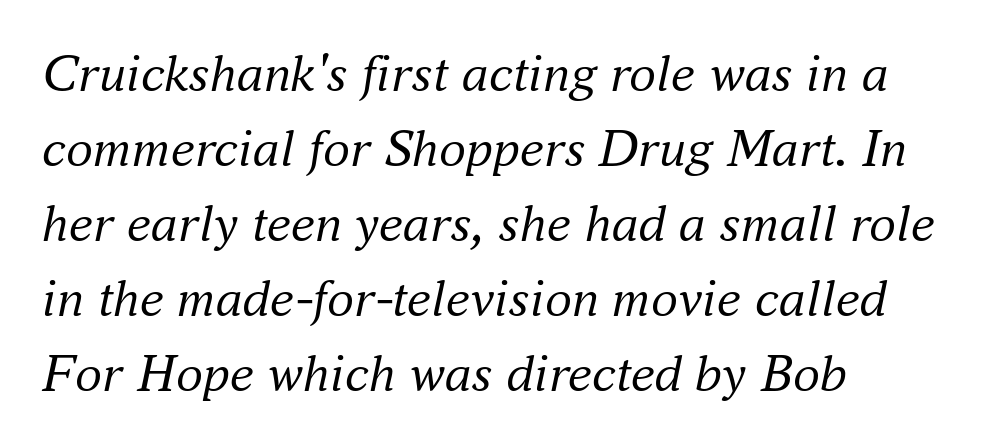
{"serif": "yes", "italic": "yes", "lean": "right", "slant_degrees": 16, "bold": "no", "weight": "regular", "width": "normal", "stroke_contrast": "medium", "x_height": "small", "monospaced": "no", "underline": "no", "align": "left", "line_spacing": "normal", "line_spacing_ratio": 1.39, "letter_spacing": "normal", "letter_spacing_em": 0.0, "glyph_px": 54}
